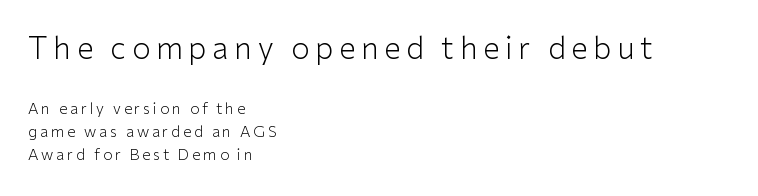
The image shows 30 px light sans-serif type, upright; set left-aligned, normal line spacing (1.54x), not underlined; the first (top) block is 2.0x larger; low stroke contrast and a medium x-height.
